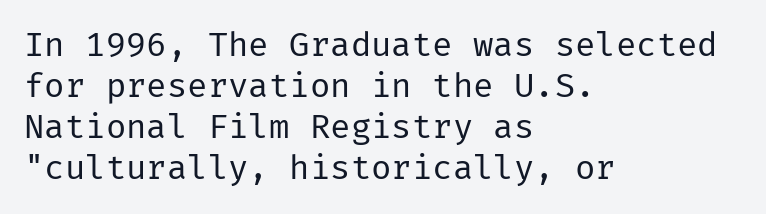
Q: Is the text bold? A: No.
Q: Is the text italic (slanted)? A: No, it is upright.
Q: Is the typeface a serif or a sans-serif typeface? A: Sans-serif.
Q: Is the text underlined? A: No.
Q: How is the paragraph aligned? A: Left-aligned.
Q: Is the spacing between letters normal or unusually wide? A: Normal.
Q: Width (condensed, normal, or wide)? A: Normal.
Q: Stroke contrast? A: Low.
Q: x-height? A: Medium.
